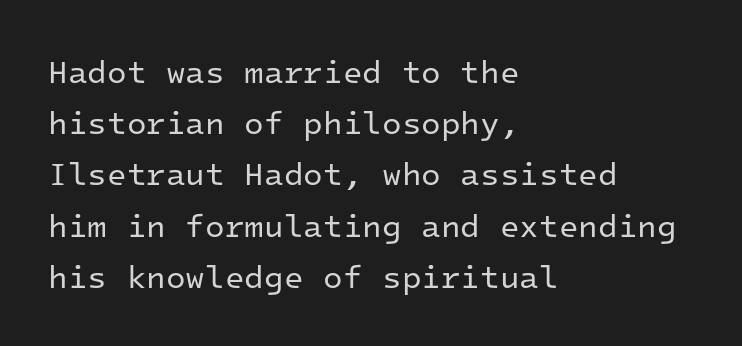
The image shows 32 px regular-weight sans-serif type, upright, monospaced; set left-aligned, normal line spacing (1.6x), normal letter spacing, not underlined; low stroke contrast and a medium x-height.
